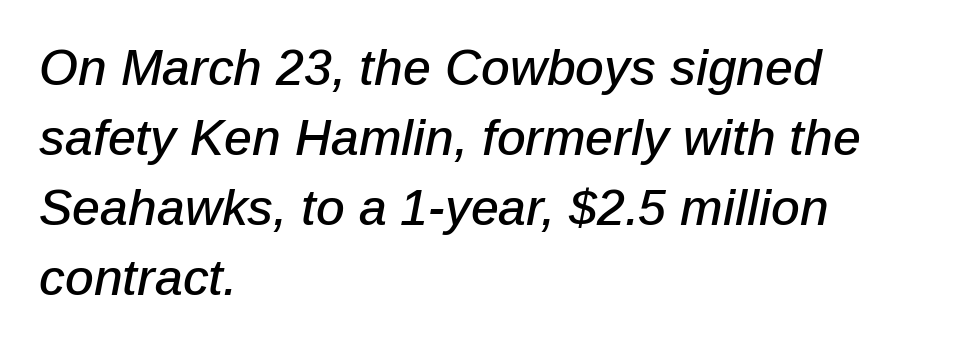
{"italic": "yes", "lean": "right", "slant_degrees": 12, "width": "normal", "stroke_contrast": "low", "x_height": "medium", "monospaced": "no", "underline": "no", "align": "left", "line_spacing": "normal", "line_spacing_ratio": 1.4, "letter_spacing": "normal", "letter_spacing_em": 0.0, "glyph_px": 50}
